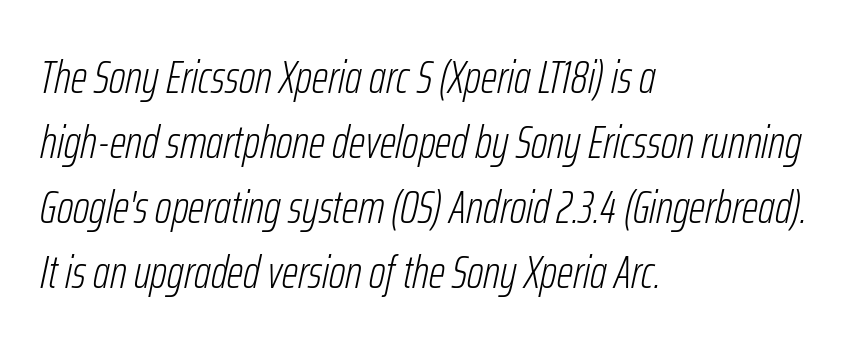
The image shows 46 px light, condensed type, italic (leaning right); set left-aligned, normal line spacing (1.41x), normal letter spacing, not underlined; low stroke contrast and a medium x-height.
